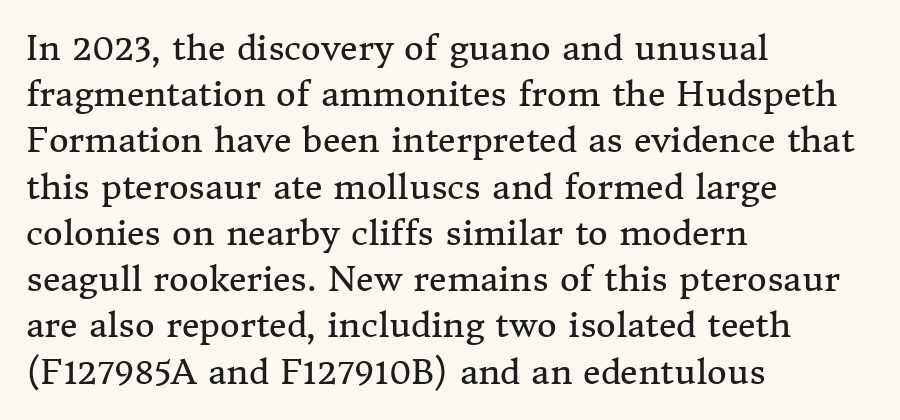
{"serif": "yes", "italic": "no", "bold": "no", "weight": "regular", "width": "normal", "stroke_contrast": "medium", "x_height": "medium", "monospaced": "no", "underline": "no", "align": "left", "line_spacing": "normal", "line_spacing_ratio": 1.36, "letter_spacing": "normal", "letter_spacing_em": 0.0, "glyph_px": 34}
